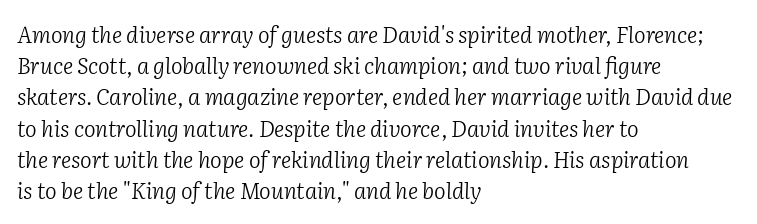
Q: Is the text bold? A: No.
Q: Is the text italic (slanted)? A: Yes, it leans right by about 2 degrees.
Q: Is the text underlined? A: No.
Q: How is the paragraph aligned? A: Left-aligned.
Q: Is the spacing between letters normal or unusually wide? A: Normal.
Q: Is the spacing between lines tight, normal or loose? A: Normal.
